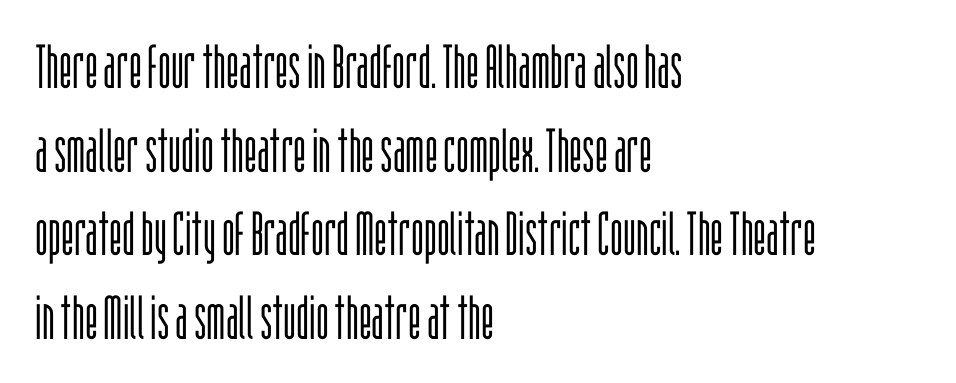
Q: Is the text bold? A: No.
Q: Is the text italic (slanted)? A: No, it is upright.
Q: Is the typeface a serif or a sans-serif typeface? A: Sans-serif.
Q: Is the text underlined? A: No.
Q: How is the paragraph aligned? A: Left-aligned.
Q: Is the spacing between letters normal or unusually wide? A: Normal.
Q: Is the spacing between lines tight, normal or loose? A: Normal.
Q: Width (condensed, normal, or wide)? A: Condensed.
Q: Stroke contrast? A: Low.
Q: x-height? A: Large.
Q: Monospaced? A: No.
